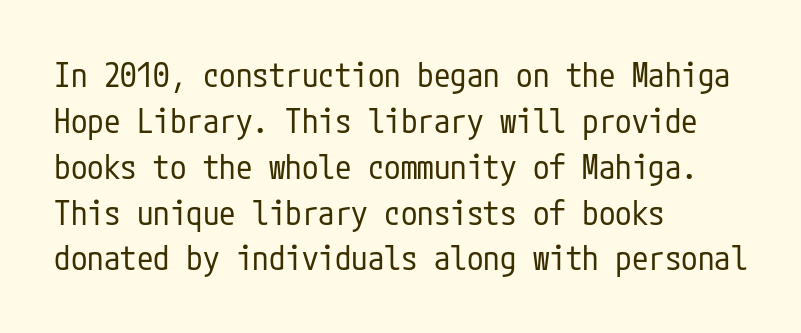
Font category for this specimen: sans-serif. Descenders are the only things crossing below the line. Horizontal bands of white between lines are of average thickness. This rendering uses left alignment, leaving the right contour irregular. Weight: in the light-to-regular range.
